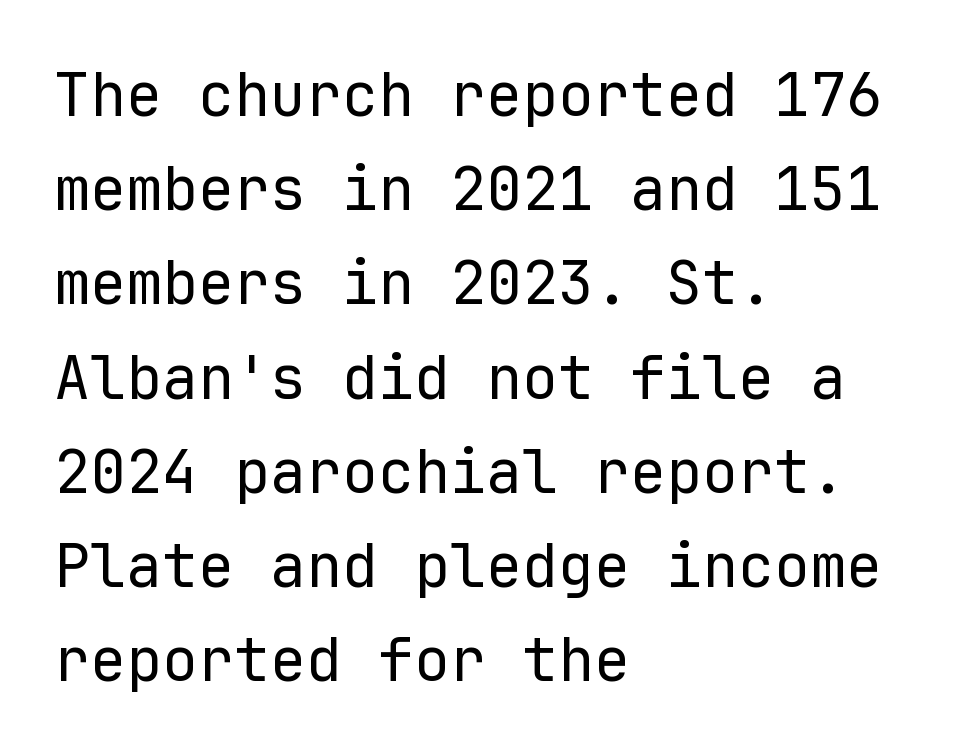
{"serif": "no", "italic": "no", "bold": "no", "weight": "regular", "width": "normal", "stroke_contrast": "low", "x_height": "medium", "monospaced": "yes", "underline": "no", "align": "left", "line_spacing": "normal", "line_spacing_ratio": 1.57, "letter_spacing": "normal", "letter_spacing_em": 0.0, "glyph_px": 60}
